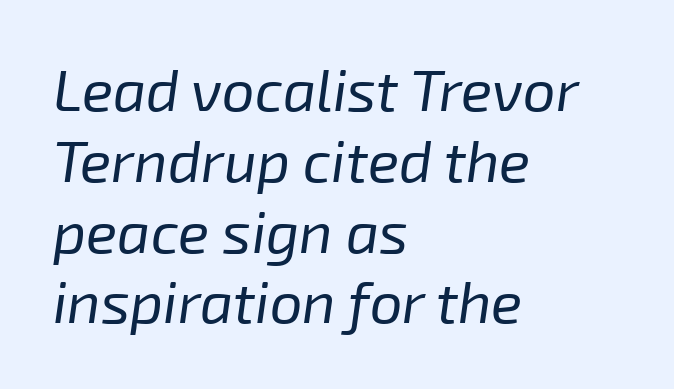
Q: Is the text bold? A: No.
Q: Is the text italic (slanted)? A: Yes, it leans right by about 8 degrees.
Q: Is the text underlined? A: No.
Q: How is the paragraph aligned? A: Left-aligned.
Q: Is the spacing between letters normal or unusually wide? A: Normal.
Q: Width (condensed, normal, or wide)? A: Normal.
Q: Stroke contrast? A: Low.
Q: x-height? A: Medium.
Q: Monospaced? A: No.
